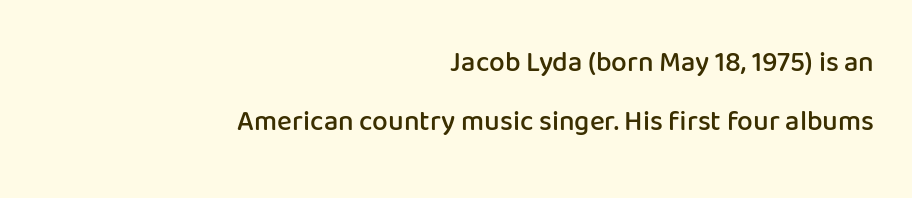
Q: Is the text bold? A: Semi-bold.
Q: Is the text italic (slanted)? A: No, it is upright.
Q: Is the typeface a serif or a sans-serif typeface? A: Sans-serif.
Q: Is the text underlined? A: No.
Q: How is the paragraph aligned? A: Right-aligned.
Q: Is the spacing between letters normal or unusually wide? A: Normal.
Q: Is the spacing between lines tight, normal or loose? A: Loose.
Q: Width (condensed, normal, or wide)? A: Normal.
Q: Stroke contrast? A: Low.
Q: x-height? A: Medium.
Q: Monospaced? A: No.
